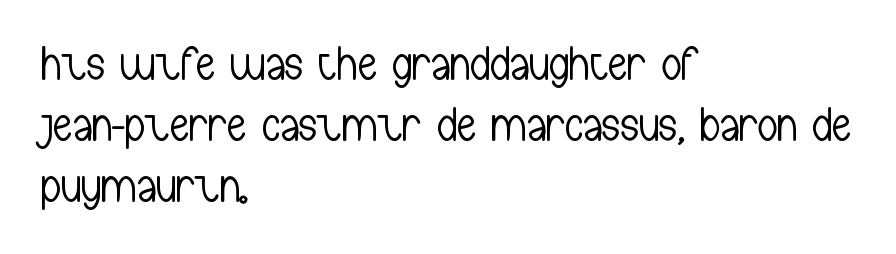
Q: Is the text bold? A: No.
Q: Is the text italic (slanted)? A: No, it is upright.
Q: Is the typeface a serif or a sans-serif typeface? A: Sans-serif.
Q: Is the text underlined? A: No.
Q: How is the paragraph aligned? A: Left-aligned.
Q: Is the spacing between letters normal or unusually wide? A: Normal.
Q: Width (condensed, normal, or wide)? A: Condensed.
Q: Stroke contrast? A: Low.
Q: x-height? A: Medium.
Q: Monospaced? A: No.
